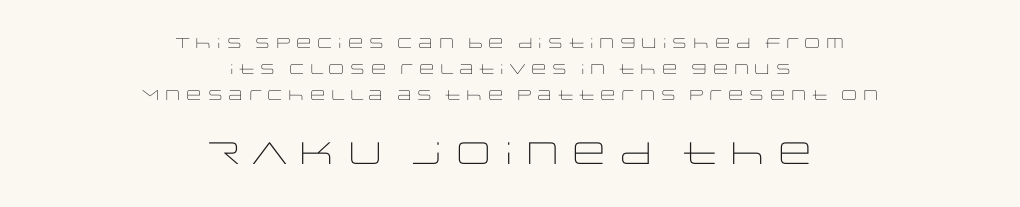
This rendering employs a face without finishing strokes, i.e., a sans-serif. Heaviness? Minimal to ordinary, like unemphasized prose. Tracking value appears to be zero — textbook default spacing. A centered setting, common on invitations and titles, is used for this passage.
